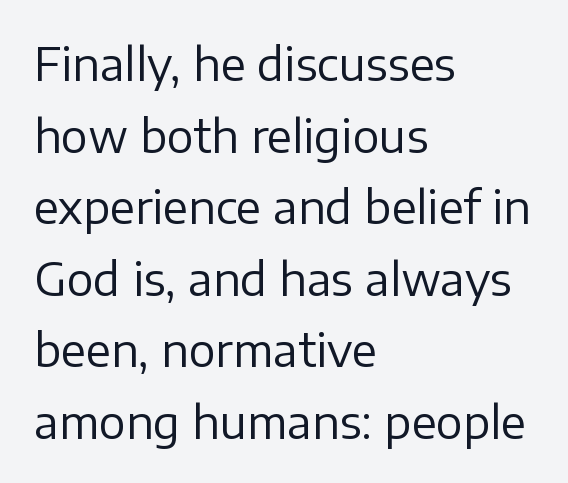
Q: Is the text bold? A: No.
Q: Is the text italic (slanted)? A: No, it is upright.
Q: Is the typeface a serif or a sans-serif typeface? A: Sans-serif.
Q: Is the text underlined? A: No.
Q: How is the paragraph aligned? A: Left-aligned.
Q: Is the spacing between letters normal or unusually wide? A: Normal.
Q: Is the spacing between lines tight, normal or loose? A: Normal.
Q: Width (condensed, normal, or wide)? A: Normal.
Q: Stroke contrast? A: Low.
Q: x-height? A: Medium.
Q: Monospaced? A: No.
